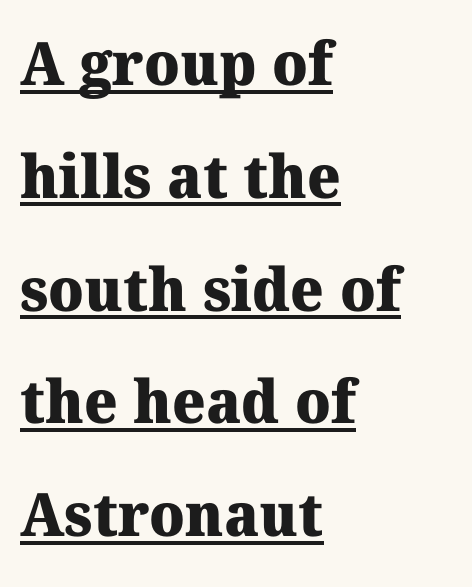
Q: Is the text bold? A: Yes.
Q: Is the typeface a serif or a sans-serif typeface? A: Serif.
Q: Is the text underlined? A: Yes.
Q: How is the paragraph aligned? A: Left-aligned.
Q: Is the spacing between letters normal or unusually wide? A: Normal.
Q: Width (condensed, normal, or wide)? A: Normal.
Q: Stroke contrast? A: Medium.
Q: x-height? A: Medium.
Q: Monospaced? A: No.
